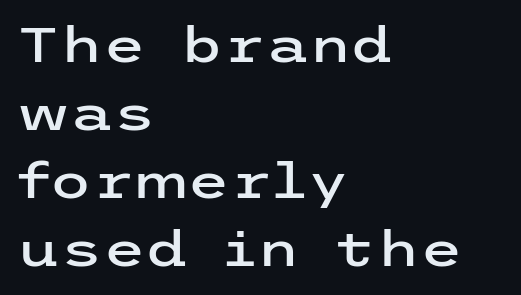
{"serif": "no", "italic": "no", "width": "wide", "stroke_contrast": "low", "x_height": "medium", "underline": "no", "align": "left", "line_spacing": "normal", "line_spacing_ratio": 1.39, "letter_spacing": "normal", "letter_spacing_em": 0.0, "glyph_px": 49}
